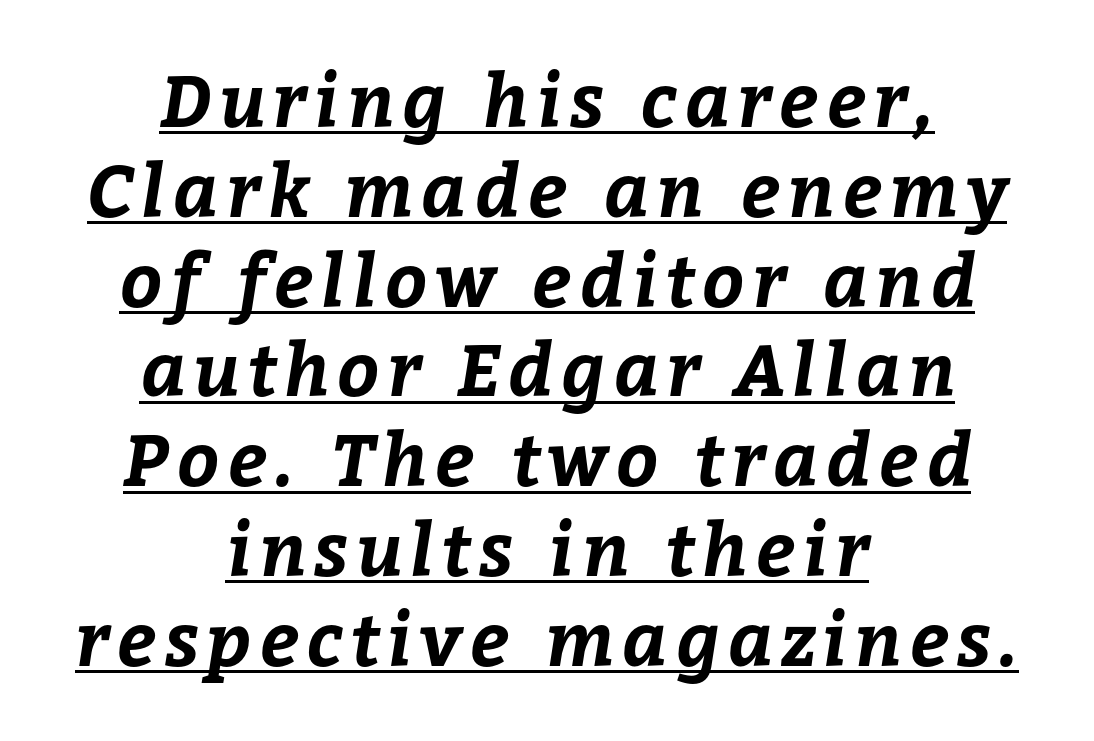
{"bold": "yes", "weight": "bold", "width": "normal", "stroke_contrast": "low", "x_height": "medium", "monospaced": "no", "underline": "yes", "align": "center", "line_spacing_ratio": 1.23, "glyph_px": 73}
